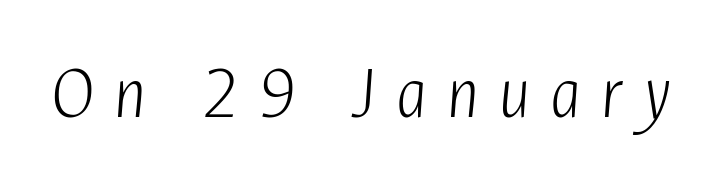
Q: Is the text bold? A: No.
Q: Is the text italic (slanted)? A: Yes, it leans right by about 4 degrees.
Q: Is the text underlined? A: No.
Q: Is the spacing between letters normal or unusually wide? A: Unusually wide.
Q: Width (condensed, normal, or wide)? A: Condensed.
Q: Stroke contrast? A: Low.
Q: x-height? A: Medium.
Q: Monospaced? A: No.
